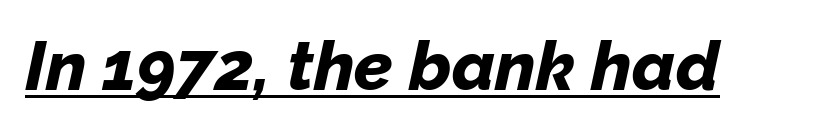
Descenders here cross a horizontal rule under the line. This sample uses an oblique cut, with every glyph tilted off the vertical. Note the varied advance widths — an 'i' is clearly narrower than an 'm'. How heavy is the stroke? Heavy — this is a bold.
